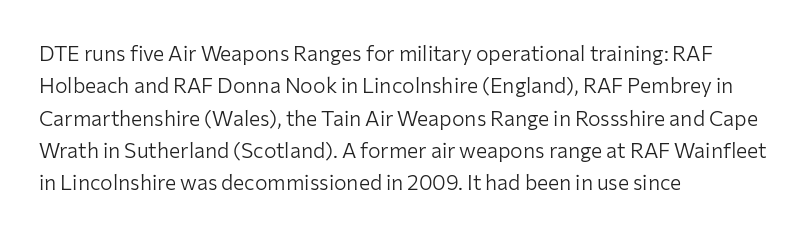
The image shows 21 px text type, upright; set left-aligned, normal line spacing (1.54x), normal letter spacing, not underlined.
